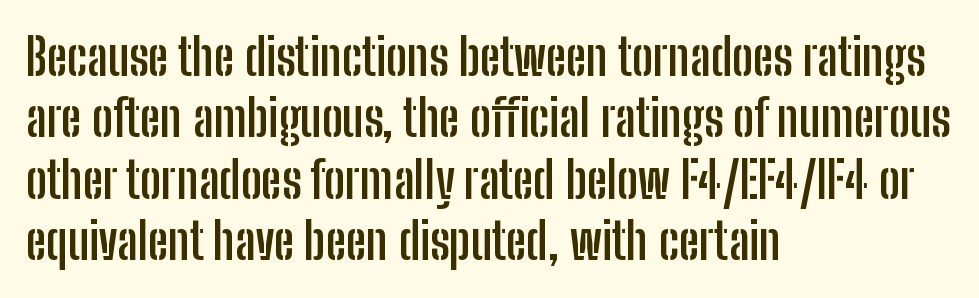
Q: Is the text bold? A: Yes.
Q: Is the text italic (slanted)? A: No, it is upright.
Q: Is the typeface a serif or a sans-serif typeface? A: Sans-serif.
Q: Is the text underlined? A: No.
Q: How is the paragraph aligned? A: Left-aligned.
Q: Is the spacing between letters normal or unusually wide? A: Normal.
Q: Width (condensed, normal, or wide)? A: Condensed.
Q: Stroke contrast? A: Low.
Q: x-height? A: Medium.
Q: Monospaced? A: No.
